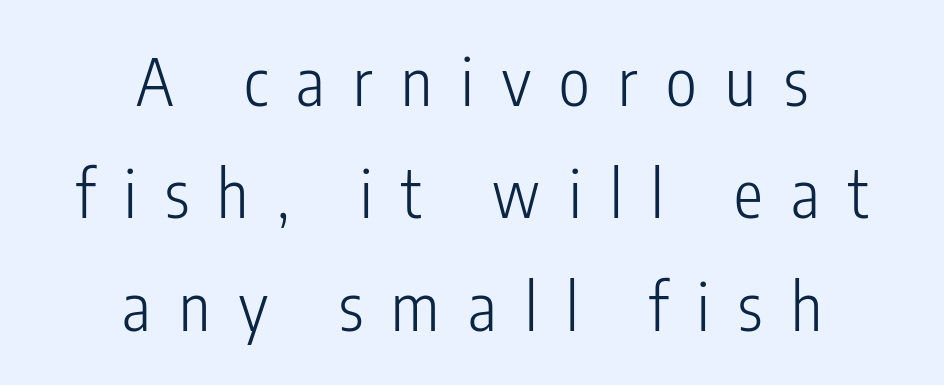
The image shows 65 px light, condensed sans-serif type, upright; set centered, line spacing 1.73x, unusually wide letter spacing (+0.44 em), not underlined; low stroke contrast and a medium x-height.
